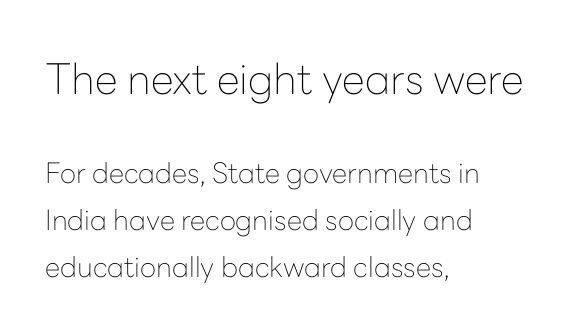
Q: Is the text bold? A: No.
Q: Is the text italic (slanted)? A: No, it is upright.
Q: Is the typeface a serif or a sans-serif typeface? A: Sans-serif.
Q: Is the text underlined? A: No.
Q: How is the paragraph aligned? A: Left-aligned.
Q: Is the spacing between letters normal or unusually wide? A: Normal.
Q: Is the spacing between lines tight, normal or loose? A: Normal.
Q: Which block of text is set in a larger size, the first (top) or the second (bottom)? A: The first (top) one.
Q: Width (condensed, normal, or wide)? A: Normal.
Q: Stroke contrast? A: Low.
Q: x-height? A: Medium.
Q: Monospaced? A: No.
